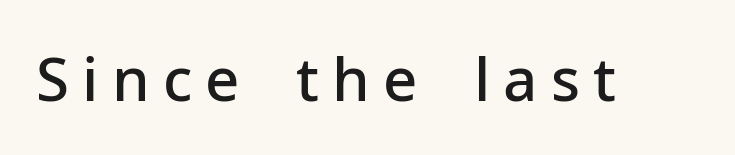
{"serif": "no", "italic": "no", "bold": "semi", "weight": "semibold", "width": "normal", "stroke_contrast": "low", "x_height": "medium", "monospaced": "no", "underline": "no", "letter_spacing": "wide", "letter_spacing_em": 0.22, "glyph_px": 60}
